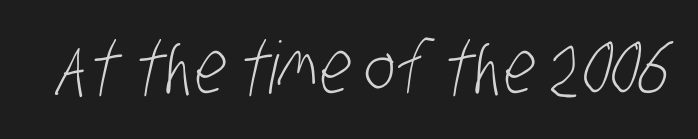
{"serif": "no", "bold": "no", "weight": "light", "width": "condensed", "stroke_contrast": "low", "x_height": "large", "monospaced": "no", "underline": "no", "letter_spacing": "normal", "letter_spacing_em": 0.0, "glyph_px": 72}
